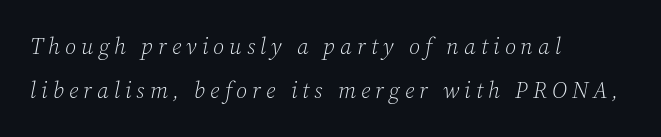
Notice how the stems are inclined rather than vertical — that's the hallmark of italics. This sample trades compactness for vertical openness between lines. The letters are spread apart with noticeably loose tracking. Stems and bowls with no extra thickness — not bold. A classic flush-left, rag-right setting is used for this passage.
